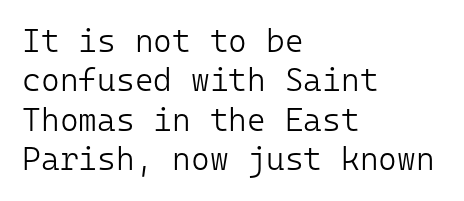
Q: Is the text bold? A: No.
Q: Is the text italic (slanted)? A: No, it is upright.
Q: Is the typeface a serif or a sans-serif typeface? A: Sans-serif.
Q: Is the text underlined? A: No.
Q: How is the paragraph aligned? A: Left-aligned.
Q: Is the spacing between letters normal or unusually wide? A: Normal.
Q: Width (condensed, normal, or wide)? A: Normal.
Q: Stroke contrast? A: Low.
Q: x-height? A: Medium.
Q: Monospaced? A: Yes.
